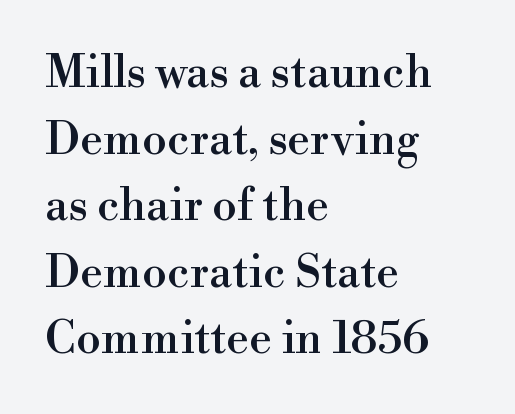
Observe the serifs anchoring each vertical stroke in this sample. You could not count columns in this text — the font is proportionally spaced. Spacing between characters is what you'd get straight out of the box. Does the leading feel generous? No, just average.
